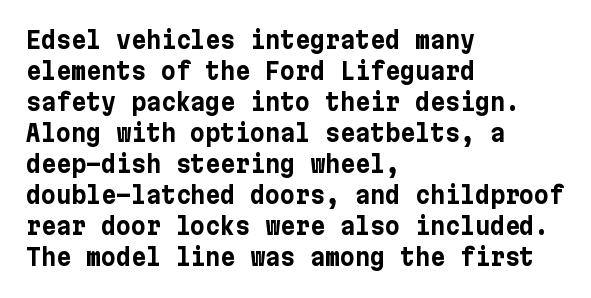
Caption: bold face, heavy strokes. Compared with typical body copy, the letter spacing here is the same. Line starts are locked; line ends wander. The axis of the letterforms is exactly vertical.
